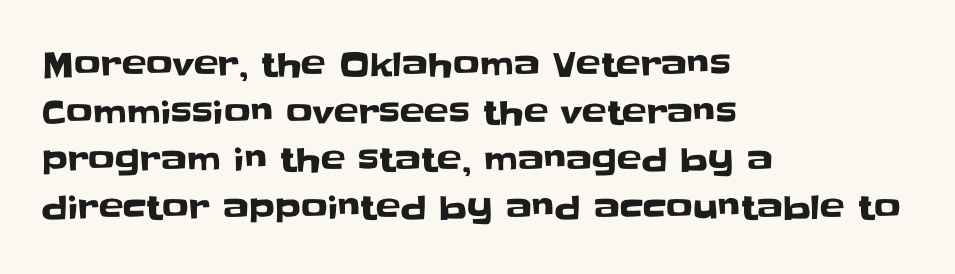
The image shows 33 px sans-serif type, upright; set left-aligned, normal line spacing (1.44x), normal letter spacing, not underlined; low stroke contrast and a large x-height.
